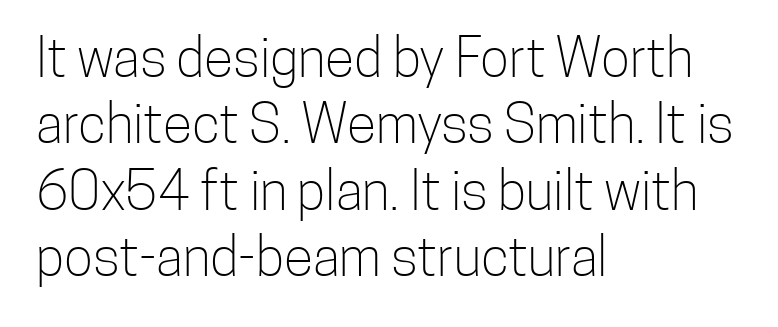
The image shows 54 px light, condensed sans-serif type, upright; set left-aligned, line spacing 1.23x, normal letter spacing, not underlined; low stroke contrast and a medium x-height.
